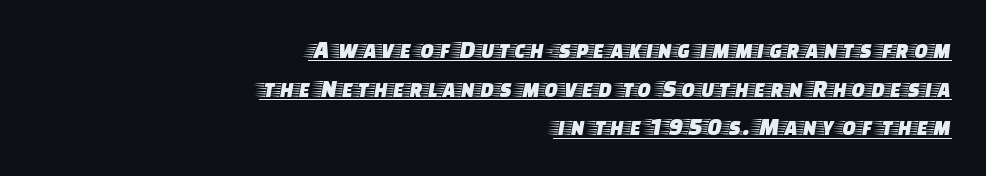
Has an underline been added? It has. Is there much room between lines? A standard amount, neither cramped nor airy. Each line ends at the same right margin while the left side varies.
